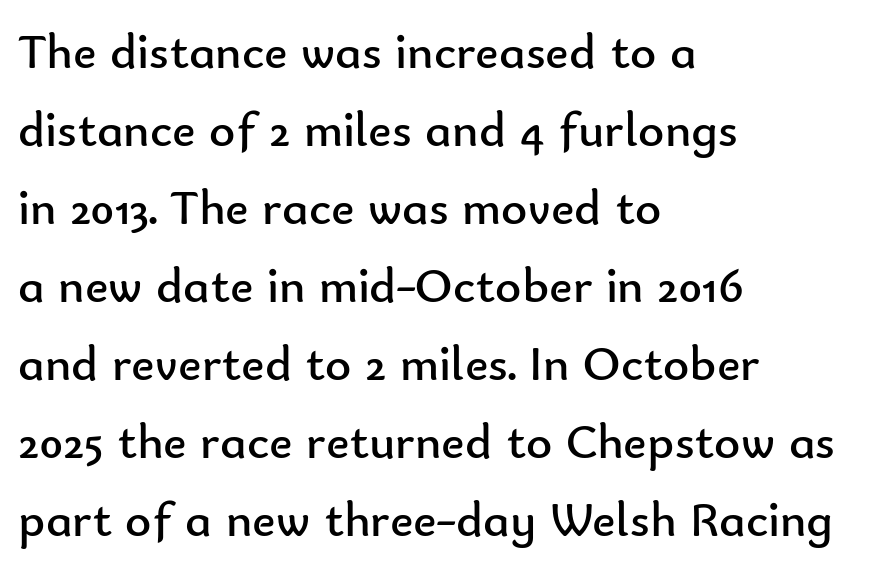
{"serif": "no", "italic": "no", "bold": "no", "weight": "regular", "width": "normal", "stroke_contrast": "low", "x_height": "small", "monospaced": "no", "underline": "no", "align": "left", "line_spacing": "normal", "line_spacing_ratio": 1.56, "letter_spacing": "normal", "letter_spacing_em": 0.0, "glyph_px": 50}
